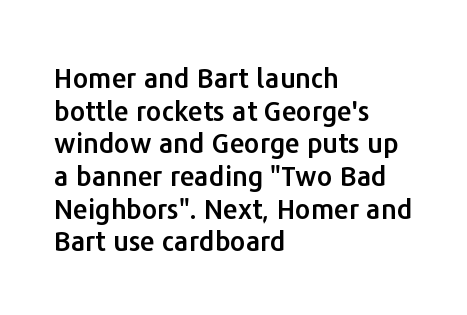
The image shows 27 px text type, upright; set left-aligned, line spacing 1.21x, normal letter spacing, not underlined.
